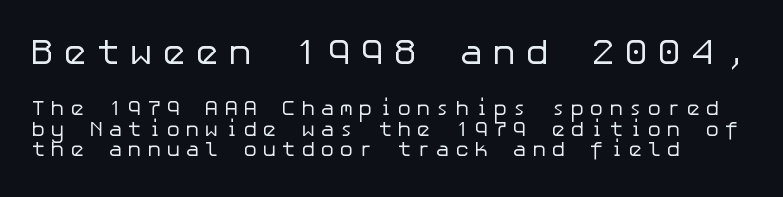
{"serif": "no", "italic": "no", "bold": "no", "weight": "regular", "width": "normal", "stroke_contrast": "low", "x_height": "medium", "underline": "no", "line_spacing": "tight", "line_spacing_ratio": 0.98, "letter_spacing": "wide", "letter_spacing_em": 0.25, "larger_block": "first", "size_ratio": 1.71, "glyph_px": 36}
